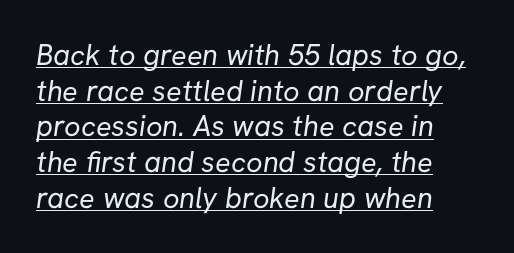
The image shows 29 px regular-weight sans-serif type; set left-aligned, line spacing 1.23x, normal letter spacing, underlined; low stroke contrast and a medium x-height.
